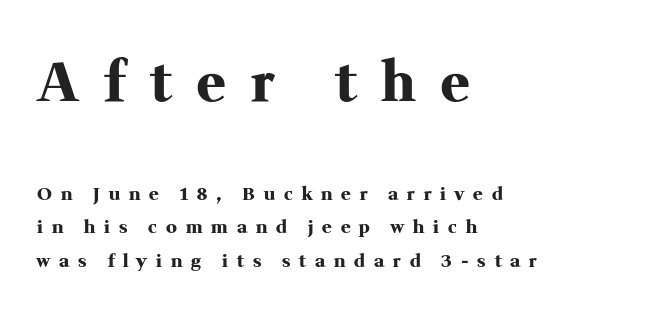
You could not count columns in this text — the font is proportionally spaced. Glyph-to-glyph distance is far greater than everyday printed text. The text block is weighted toward the left margin, trailing off unevenly rightward. Ordinary non-slanted type is in use. Unlike a clean sans, this face finishes its strokes with serifs. These two chunks differ in scale, with the top chunk taking the larger measure.
